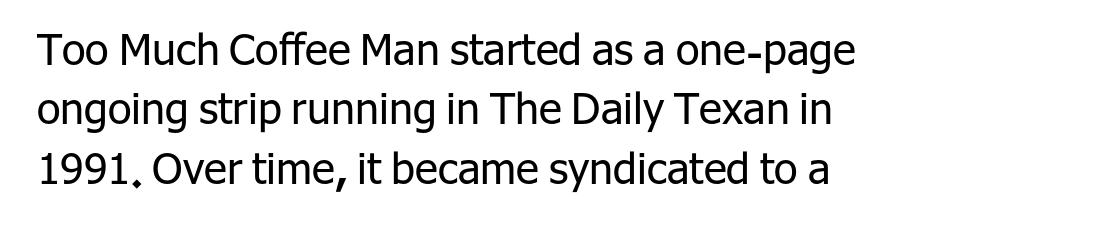
Q: Is the text bold? A: No.
Q: Is the text italic (slanted)? A: No, it is upright.
Q: Is the typeface a serif or a sans-serif typeface? A: Sans-serif.
Q: Is the text underlined? A: No.
Q: How is the paragraph aligned? A: Left-aligned.
Q: Is the spacing between letters normal or unusually wide? A: Normal.
Q: Is the spacing between lines tight, normal or loose? A: Normal.
Q: Width (condensed, normal, or wide)? A: Normal.
Q: Stroke contrast? A: Low.
Q: x-height? A: Medium.
Q: Monospaced? A: No.
